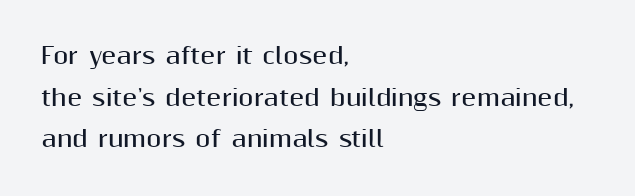
The strip under each line holds only bare page. Tall strokes in this sample are plumb rather than angled. Typesetter's note: full bold, strokes at maximum text heaviness. The rag falls on the right side of this text block. The gaps between neighbouring characters are ordinary and unremarkable.
